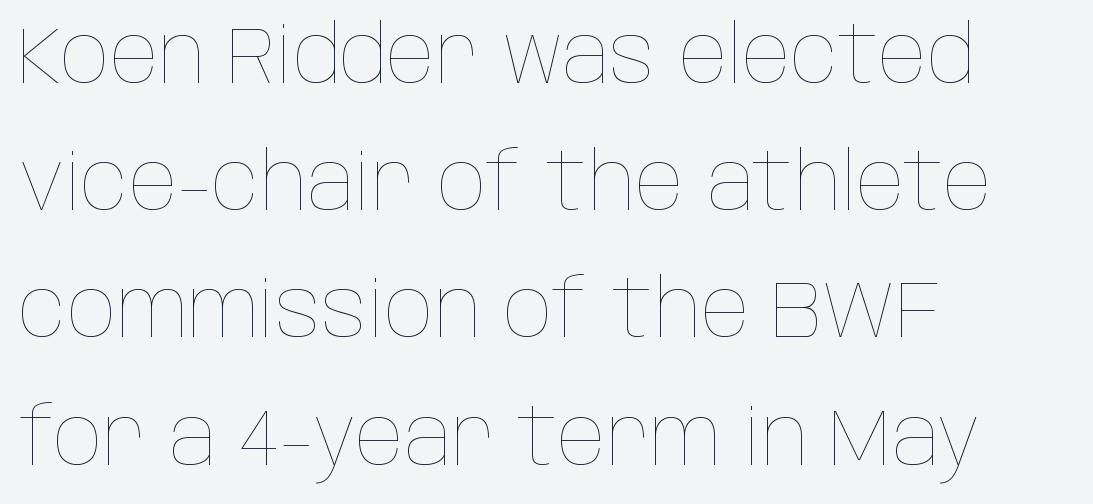
The passage shown stacks its lines at a standard gap. The string is rendered with underlining switched off. The ragged edge is on the right, which tells us the setting is flush left. The strokes carry an ordinary text weight at most. These lines are rendered in a variable-pitch font.
